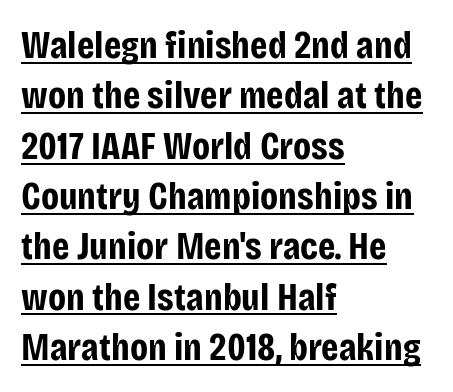
The characters look thick and weighty, a clear bold. There is no visible air inserted between adjacent glyphs. Evenly set lines give the paragraph a standard silhouette. These lines are set flush left with a ragged right edge. These lines are rendered in a variable-pitch font.
